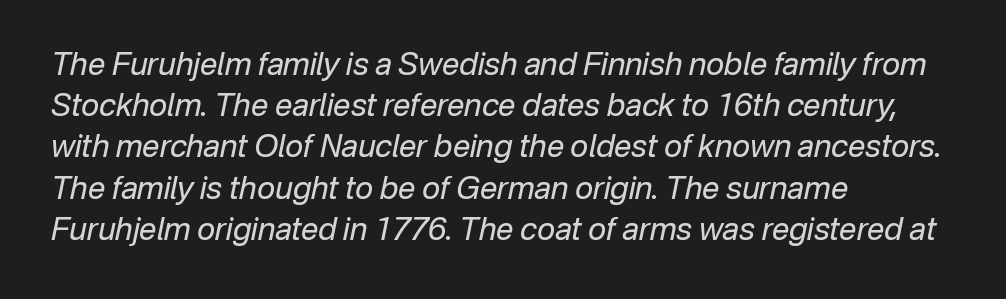
Q: Is the text bold? A: No.
Q: Is the text italic (slanted)? A: Yes, it leans right by about 12 degrees.
Q: Is the text underlined? A: No.
Q: How is the paragraph aligned? A: Left-aligned.
Q: Is the spacing between letters normal or unusually wide? A: Normal.
Q: Is the spacing between lines tight, normal or loose? A: Normal.
Q: Width (condensed, normal, or wide)? A: Normal.
Q: Stroke contrast? A: Low.
Q: x-height? A: Medium.
Q: Monospaced? A: No.
